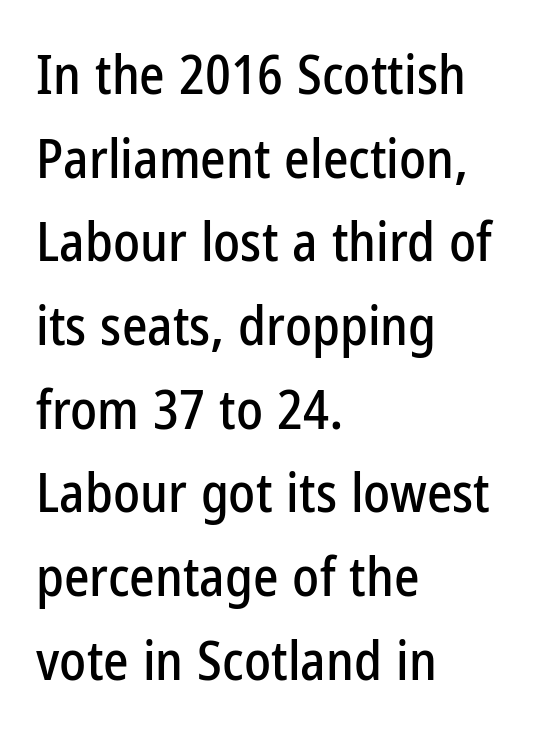
{"serif": "no", "italic": "no", "width": "condensed", "stroke_contrast": "low", "x_height": "medium", "monospaced": "no", "underline": "no", "align": "left", "line_spacing": "normal", "line_spacing_ratio": 1.55, "letter_spacing": "normal", "letter_spacing_em": 0.0, "glyph_px": 54}
